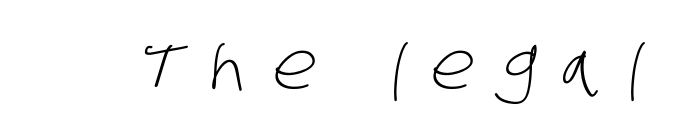
Q: Is the text bold? A: No.
Q: Is the typeface a serif or a sans-serif typeface? A: Sans-serif.
Q: Is the text underlined? A: No.
Q: Is the spacing between letters normal or unusually wide? A: Unusually wide.
Q: Width (condensed, normal, or wide)? A: Condensed.
Q: Stroke contrast? A: Low.
Q: x-height? A: Large.
Q: Monospaced? A: No.
